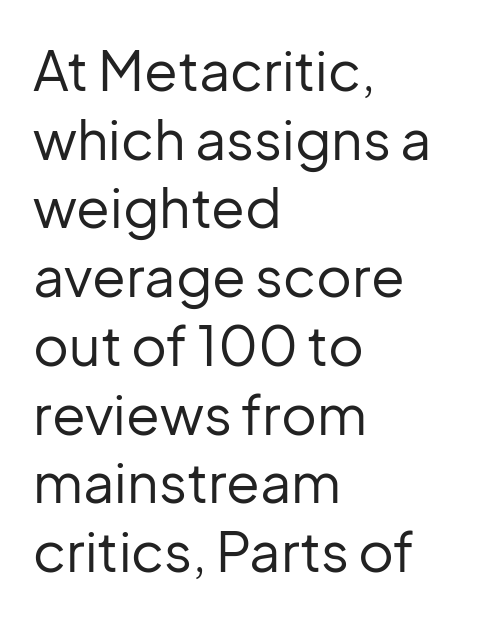
A bare baseline throughout the passage. The setting favours the left margin, as ordinary paragraphs usually do. These lines are rendered in a variable-pitch font. Bold? No — there's no thickening of the strokes. Tracking here is standard; glyphs follow each other at the usual distance.
